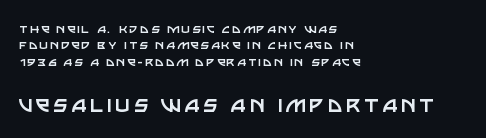
Descenders are the only things crossing below the line. A typesetter would mark this as roman, not italic. Interline gaps are noticeably narrow in this sample. Casual observation: everything's shoved over to the left. Weight class: somewhere from thin through regular.
